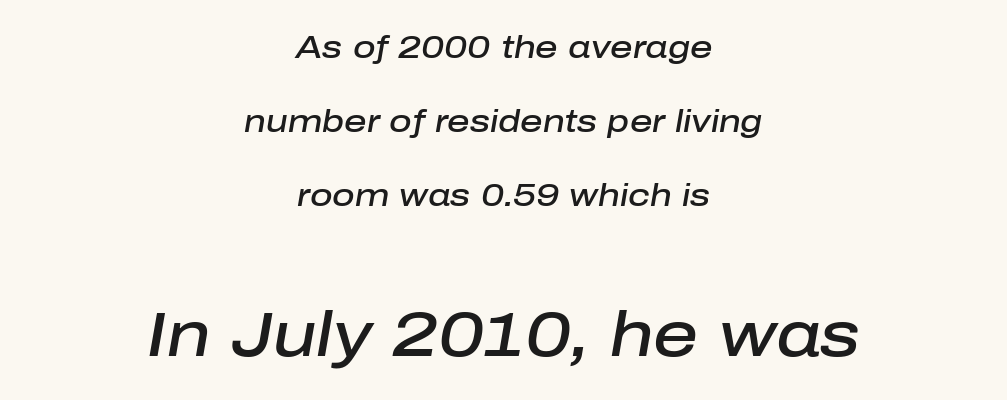
{"italic": "yes", "lean": "right", "slant_degrees": 10, "bold": "semi", "weight": "semibold", "width": "normal", "stroke_contrast": "low", "x_height": "medium", "monospaced": "no", "underline": "no", "align": "center", "line_spacing": "loose", "line_spacing_ratio": 2.38, "letter_spacing": "normal", "letter_spacing_em": 0.0, "larger_block": "second", "size_ratio": 2.0, "glyph_px": 62}
